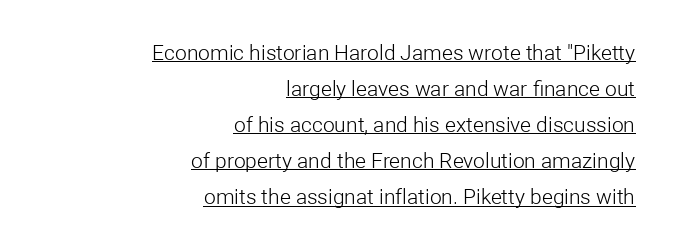
The image shows 21 px text type, upright; set right-aligned, line spacing 1.72x, normal letter spacing, underlined.
